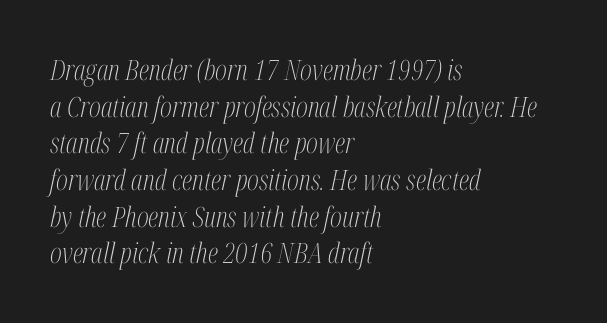
The image shows 28 px light, condensed serif type, italic (leaning right); set left-aligned, normal line spacing (1.31x), normal letter spacing, not underlined; medium stroke contrast and a medium x-height.
